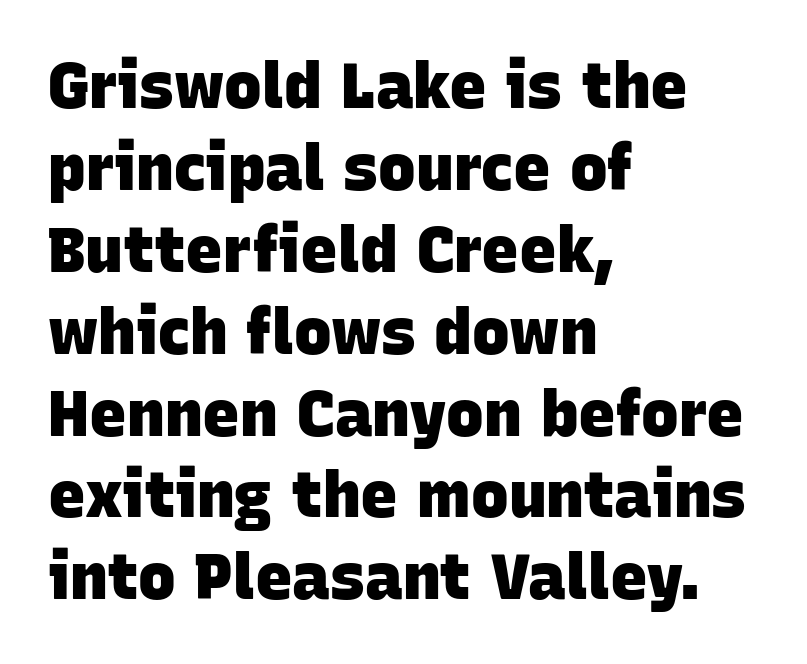
Q: Is the text bold? A: Yes.
Q: Is the typeface a serif or a sans-serif typeface? A: Sans-serif.
Q: Is the text underlined? A: No.
Q: How is the paragraph aligned? A: Left-aligned.
Q: Is the spacing between letters normal or unusually wide? A: Normal.
Q: Is the spacing between lines tight, normal or loose? A: Normal.
Q: Width (condensed, normal, or wide)? A: Normal.
Q: Stroke contrast? A: Low.
Q: x-height? A: Large.
Q: Monospaced? A: No.
